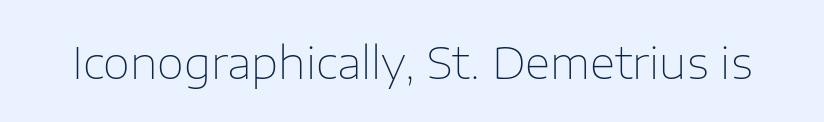
The image shows 44 px thin sans-serif type, upright; set normal letter spacing, not underlined; low stroke contrast and a medium x-height.
